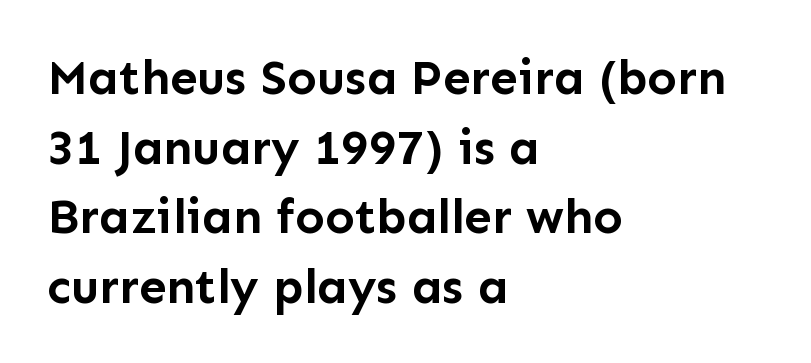
Each glyph is drawn with heavy, bold strokes. Vertical spacing — default. Note the varied advance widths — an 'i' is clearly narrower than an 'm'. Nothing sits at the stroke ends, so this counts as sans-serif.
